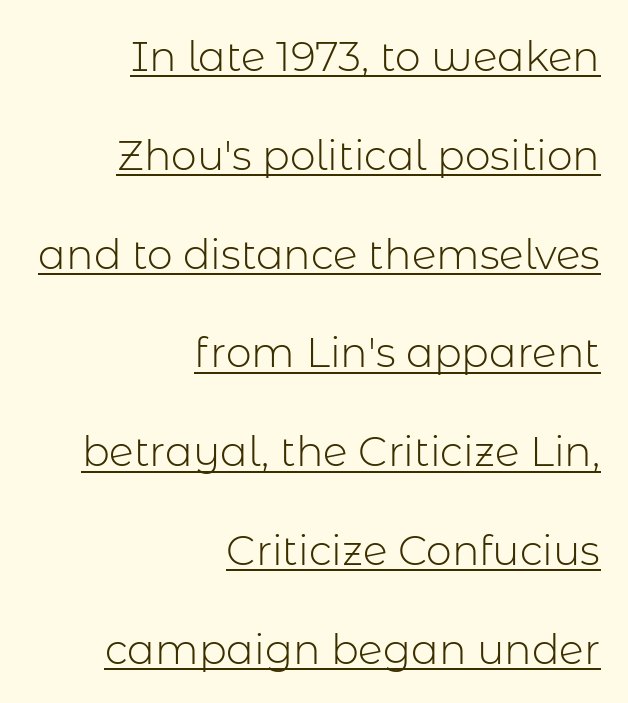
The image shows 41 px light sans-serif type, upright; set right-aligned, loose line spacing (2.41x), normal letter spacing, underlined; low stroke contrast and a medium x-height.
